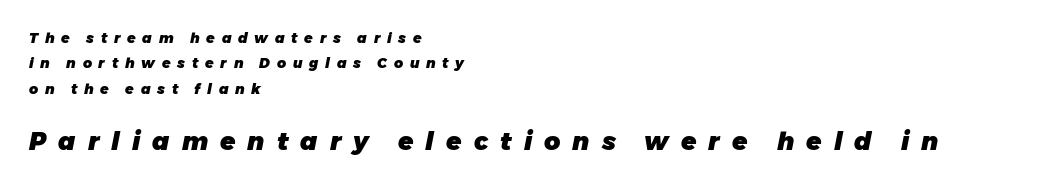
{"italic": "yes", "lean": "right", "slant_degrees": 11, "bold": "yes", "underline": "no", "align": "left", "line_spacing_ratio": 1.82, "letter_spacing": "wide", "letter_spacing_em": 0.48, "larger_block": "second", "size_ratio": 1.79, "glyph_px": 25}
